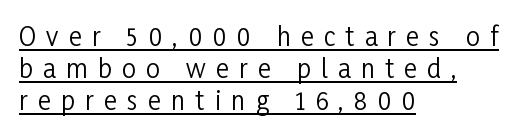
{"italic": "no", "bold": "no", "underline": "yes", "align": "left", "line_spacing": "normal", "line_spacing_ratio": 1.28, "letter_spacing": "wide", "letter_spacing_em": 0.41, "glyph_px": 25}
